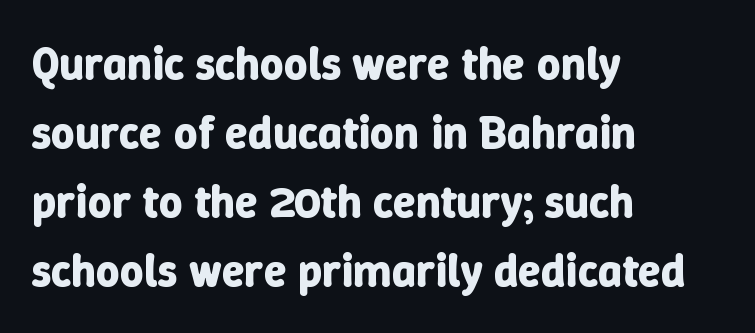
Caption: multi-line text, flush left, ragged right. Characters follow at the spacing the type designer built in. The baseline area is clear. Posture: straight, roman, zero tilt.
